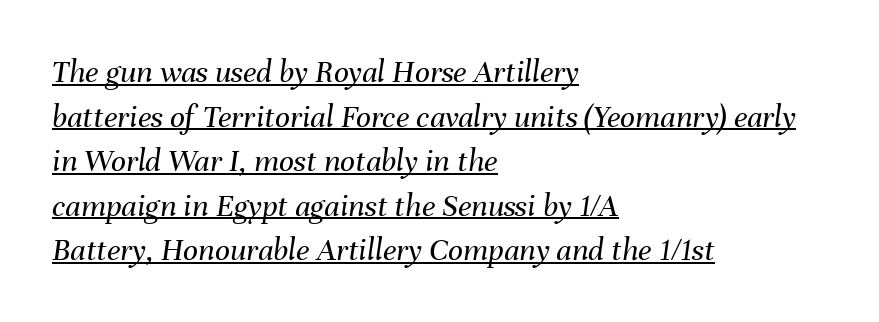
The image shows 33 px regular-weight type, italic (leaning right); set left-aligned, normal line spacing (1.35x), normal letter spacing, underlined; medium stroke contrast and a medium x-height.
